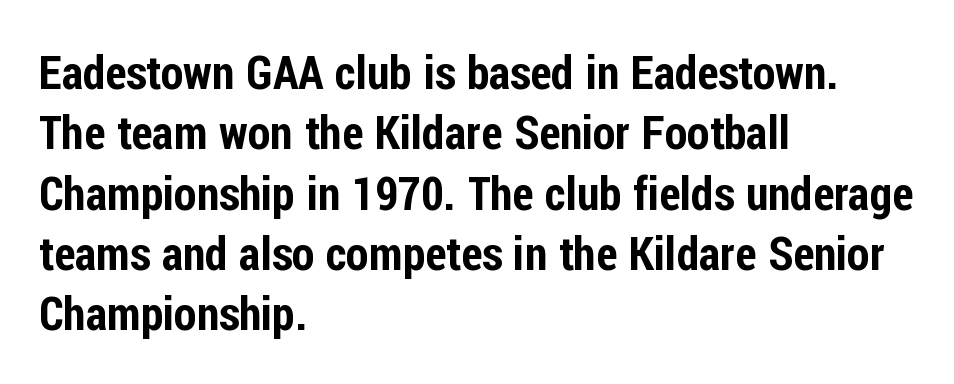
Q: Is the text italic (slanted)? A: No, it is upright.
Q: Is the typeface a serif or a sans-serif typeface? A: Sans-serif.
Q: Is the text underlined? A: No.
Q: How is the paragraph aligned? A: Left-aligned.
Q: Is the spacing between letters normal or unusually wide? A: Normal.
Q: Is the spacing between lines tight, normal or loose? A: Normal.
Q: Width (condensed, normal, or wide)? A: Condensed.
Q: Stroke contrast? A: Low.
Q: x-height? A: Medium.
Q: Monospaced? A: No.
